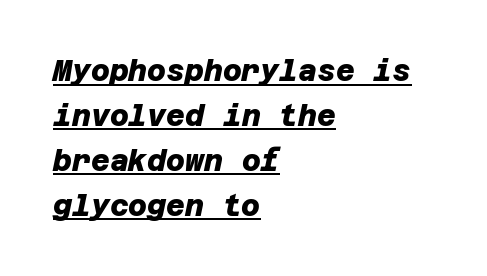
Students, observe the line beneath the letters — that is underlining. Observe the absence of serifs on each vertical stroke in this sample. Vertical spacing — default. The text block is weighted toward the left margin, trailing off unevenly rightward. Heavy, bold letterforms. Characters follow at the spacing the type designer built in.
